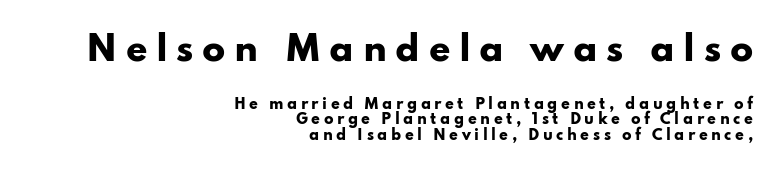
{"serif": "no", "italic": "no", "bold": "yes", "weight": "heavy", "width": "wide", "stroke_contrast": "low", "x_height": "small", "monospaced": "no", "underline": "no", "align": "right", "line_spacing": "tight", "line_spacing_ratio": 1.11, "letter_spacing": "wide", "letter_spacing_em": 0.25, "larger_block": "first", "size_ratio": 2.43, "glyph_px": 34}
